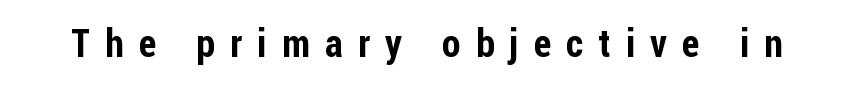
{"serif": "no", "italic": "no", "width": "condensed", "stroke_contrast": "low", "x_height": "medium", "monospaced": "no", "underline": "no", "letter_spacing": "wide", "letter_spacing_em": 0.4, "glyph_px": 38}
